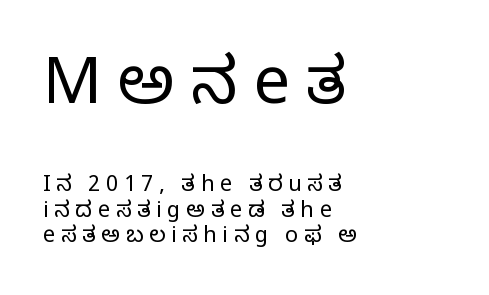
{"serif": "yes", "italic": "no", "bold": "no", "weight": "regular", "width": "normal", "stroke_contrast": "low", "x_height": "large", "monospaced": "no", "underline": "no", "align": "left", "line_spacing_ratio": 1.16, "letter_spacing": "wide", "letter_spacing_em": 0.25, "larger_block": "first", "size_ratio": 2.95, "glyph_px": 65}
